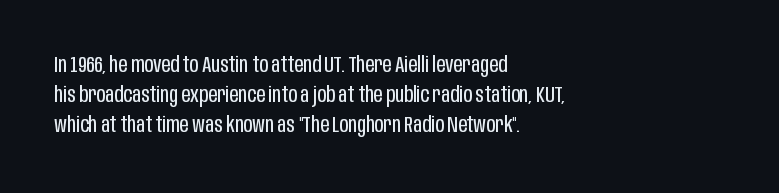
{"italic": "no", "bold": "no", "underline": "no", "align": "left", "line_spacing": "normal", "line_spacing_ratio": 1.37, "letter_spacing": "normal", "letter_spacing_em": 0.0, "glyph_px": 22}
